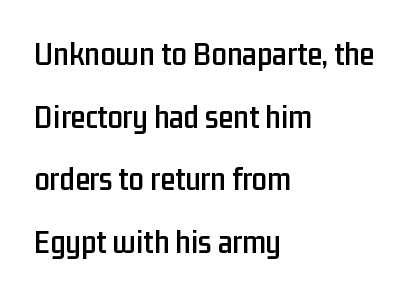
{"serif": "no", "italic": "no", "width": "condensed", "stroke_contrast": "low", "x_height": "medium", "monospaced": "no", "underline": "no", "align": "left", "line_spacing_ratio": 1.84, "letter_spacing": "normal", "letter_spacing_em": 0.0, "glyph_px": 34}
